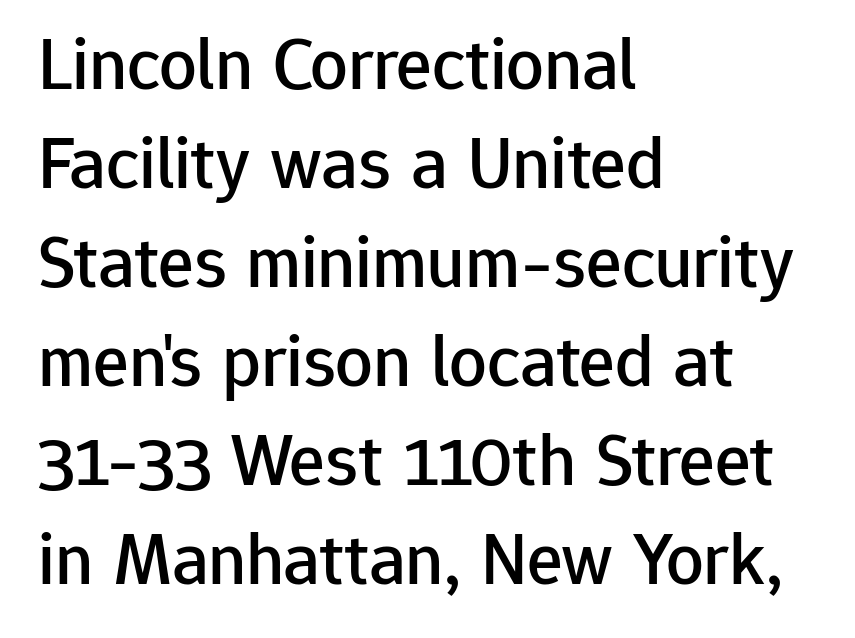
The image shows 75 px sans-serif type, upright; set left-aligned, normal line spacing (1.32x), normal letter spacing, not underlined; low stroke contrast and a medium x-height.
